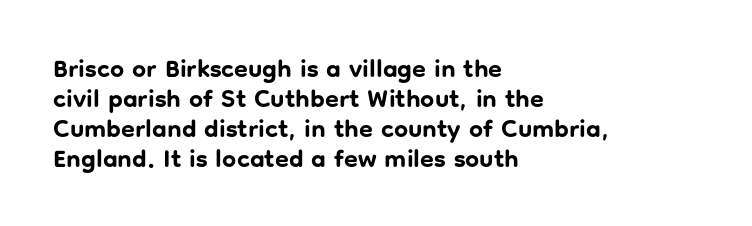
The image shows 25 px bold type, upright; set left-aligned, line spacing 1.2x, normal letter spacing, not underlined.
